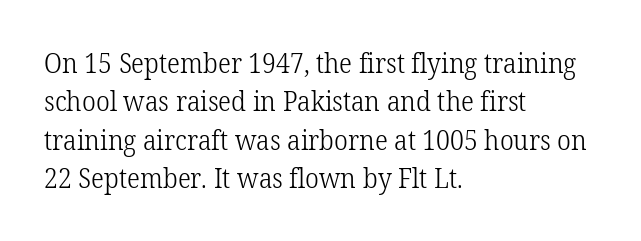
The image shows 27 px text type, upright; set left-aligned, normal line spacing (1.42x), normal letter spacing, not underlined.
